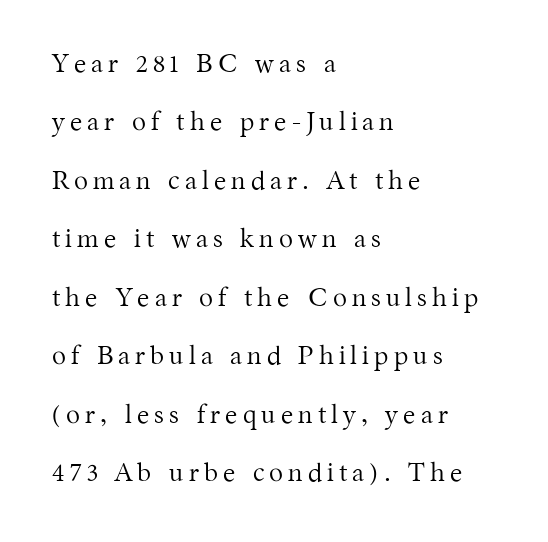
Q: Is the text bold? A: No.
Q: Is the text italic (slanted)? A: No, it is upright.
Q: Is the text underlined? A: No.
Q: How is the paragraph aligned? A: Left-aligned.
Q: Is the spacing between letters normal or unusually wide? A: Unusually wide.
Q: Is the spacing between lines tight, normal or loose? A: Loose.
